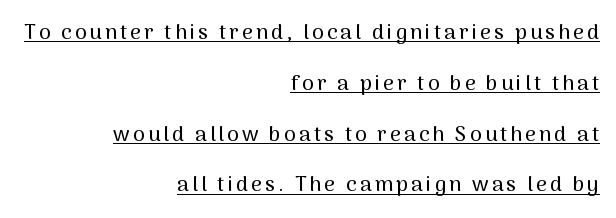
The image shows 21 px text type, upright; set right-aligned, loose line spacing (2.42x), underlined.
